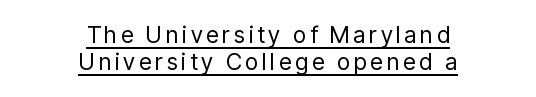
The image shows 23 px text type, upright; set centered, line spacing 1.19x, underlined.
